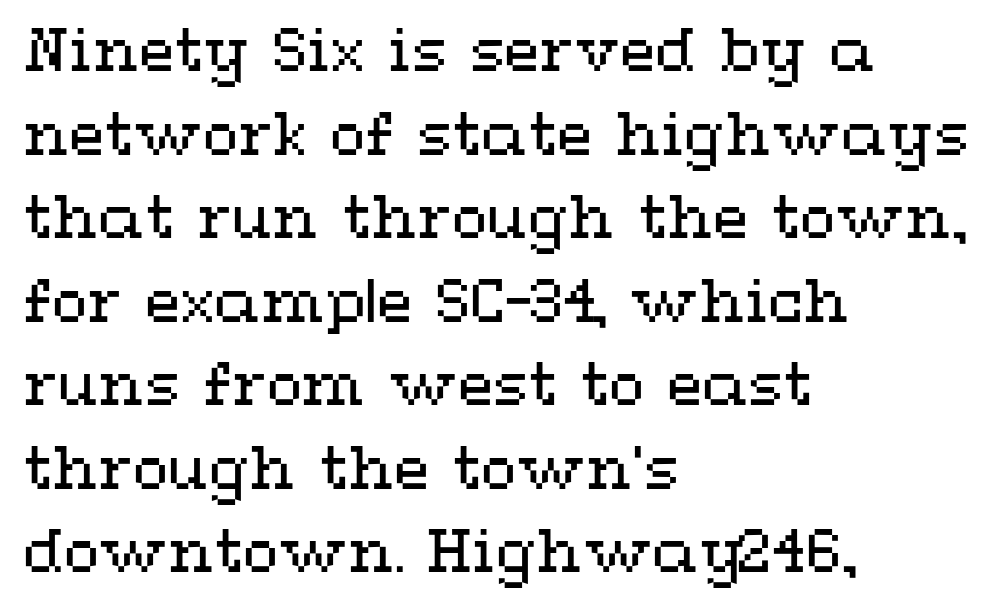
Rule under the text: the space is simply empty. The letterforms sit shoulder to shoulder at normal distance. Leading: standard. A typesetter would call this proportional, since set widths differ per character. The type sits square on the baseline with zero lean. The lines are quadded left.
